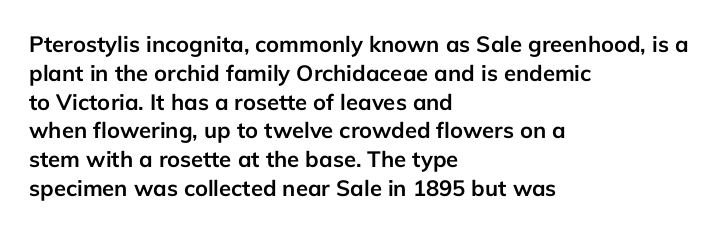
Q: Is the text bold? A: Yes.
Q: Is the text italic (slanted)? A: No, it is upright.
Q: Is the text underlined? A: No.
Q: How is the paragraph aligned? A: Left-aligned.
Q: Is the spacing between letters normal or unusually wide? A: Normal.
Q: Is the spacing between lines tight, normal or loose? A: Normal.
